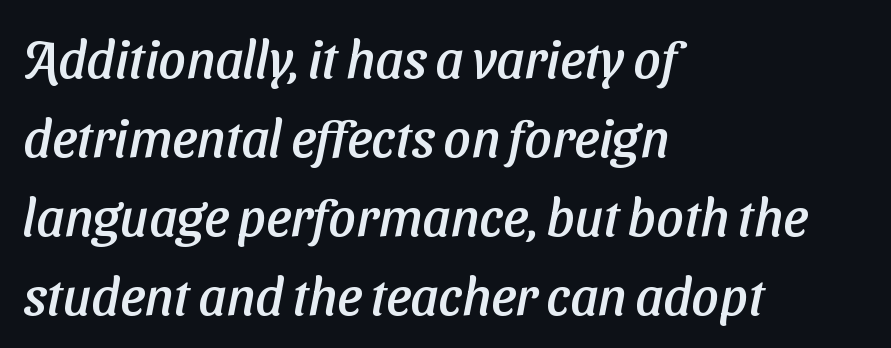
Q: Is the typeface a serif or a sans-serif typeface? A: Sans-serif.
Q: Is the text underlined? A: No.
Q: How is the paragraph aligned? A: Left-aligned.
Q: Is the spacing between letters normal or unusually wide? A: Normal.
Q: Is the spacing between lines tight, normal or loose? A: Normal.
Q: Width (condensed, normal, or wide)? A: Normal.
Q: Stroke contrast? A: Low.
Q: x-height? A: Medium.
Q: Monospaced? A: No.
